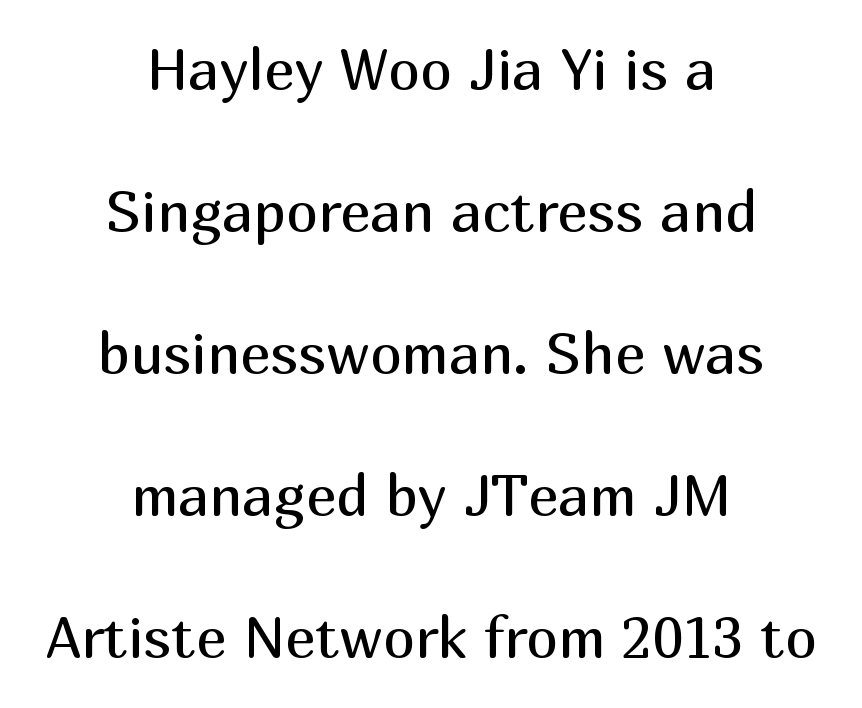
The image shows 57 px regular-weight sans-serif type, upright; set centered, loose line spacing (2.49x), normal letter spacing, not underlined; medium stroke contrast and a medium x-height.
